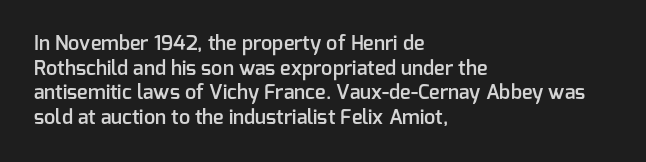
Q: Is the text bold? A: Semi-bold.
Q: Is the text italic (slanted)? A: No, it is upright.
Q: Is the text underlined? A: No.
Q: How is the paragraph aligned? A: Left-aligned.
Q: Is the spacing between letters normal or unusually wide? A: Normal.
